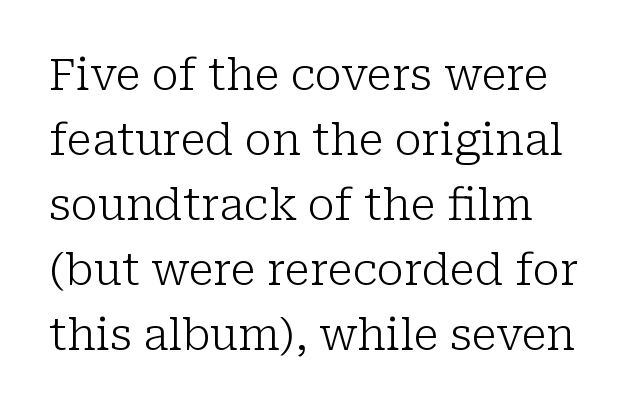
The typesetting does not lean heavy: it is not bold. The letters sit at their default tracking, neither squeezed nor spread. The typesetter chose a ragged-right arrangement here. Reading down the column, the eye jumps a familiar distance to each next line.
